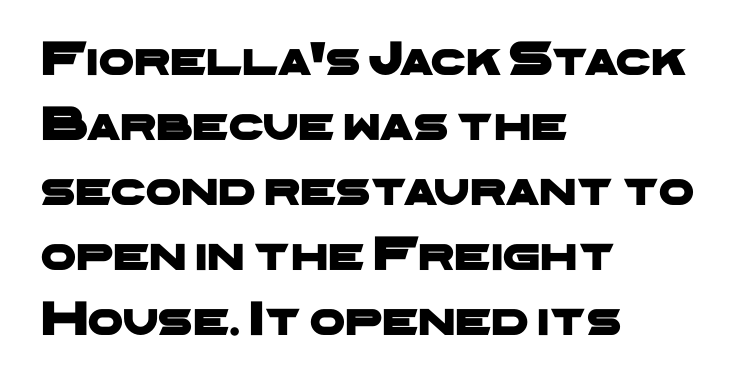
Q: Is the typeface a serif or a sans-serif typeface? A: Sans-serif.
Q: Is the text underlined? A: No.
Q: How is the paragraph aligned? A: Left-aligned.
Q: Is the spacing between letters normal or unusually wide? A: Normal.
Q: Is the spacing between lines tight, normal or loose? A: Normal.
Q: Width (condensed, normal, or wide)? A: Wide.
Q: Stroke contrast? A: Low.
Q: x-height? A: Medium.
Q: Monospaced? A: No.
